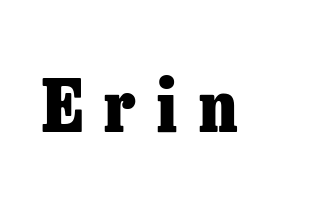
{"serif": "yes", "italic": "no", "bold": "yes", "weight": "heavy", "width": "normal", "stroke_contrast": "low", "x_height": "medium", "monospaced": "no", "underline": "no", "letter_spacing": "wide", "letter_spacing_em": 0.3, "glyph_px": 72}
